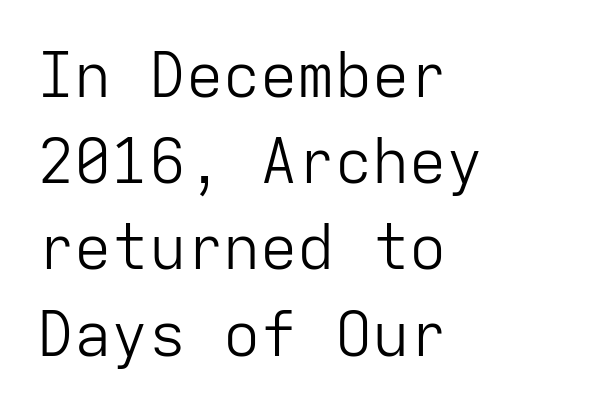
Q: Is the text bold? A: No.
Q: Is the text italic (slanted)? A: No, it is upright.
Q: Is the typeface a serif or a sans-serif typeface? A: Sans-serif.
Q: Is the text underlined? A: No.
Q: How is the paragraph aligned? A: Left-aligned.
Q: Is the spacing between letters normal or unusually wide? A: Normal.
Q: Is the spacing between lines tight, normal or loose? A: Normal.
Q: Width (condensed, normal, or wide)? A: Normal.
Q: Stroke contrast? A: Low.
Q: x-height? A: Medium.
Q: Monospaced? A: Yes.
